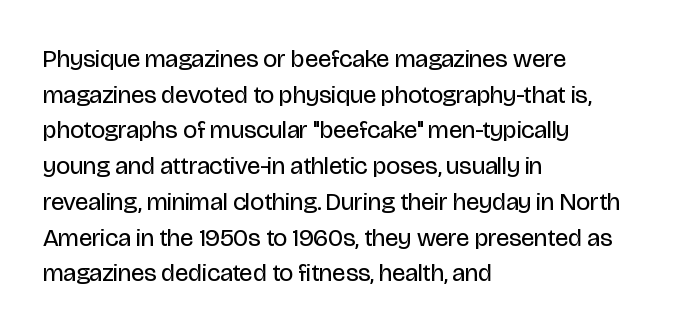
The image shows 25 px text type, upright; set left-aligned, normal line spacing (1.43x), normal letter spacing, not underlined.
